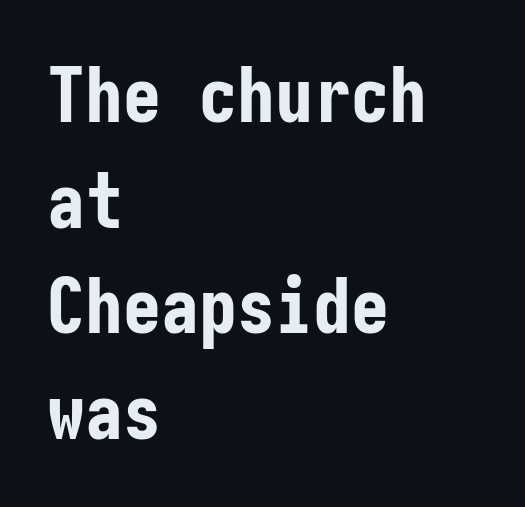
{"serif": "no", "italic": "no", "bold": "yes", "weight": "bold", "width": "condensed", "stroke_contrast": "low", "x_height": "medium", "underline": "no", "align": "left", "line_spacing": "normal", "line_spacing_ratio": 1.39, "letter_spacing": "normal", "letter_spacing_em": 0.0, "glyph_px": 76}
